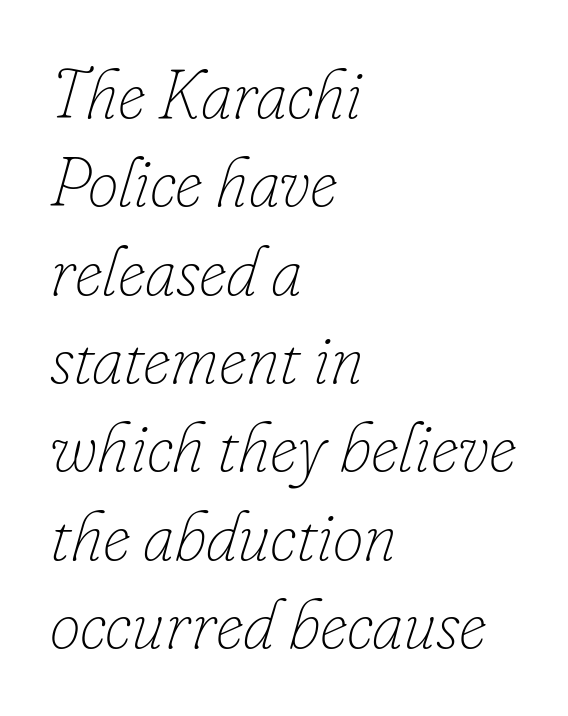
{"italic": "yes", "lean": "right", "slant_degrees": 16, "bold": "no", "weight": "thin", "width": "normal", "stroke_contrast": "low", "x_height": "small", "monospaced": "no", "underline": "no", "align": "left", "line_spacing": "normal", "line_spacing_ratio": 1.28, "letter_spacing": "normal", "letter_spacing_em": 0.0, "glyph_px": 69}
